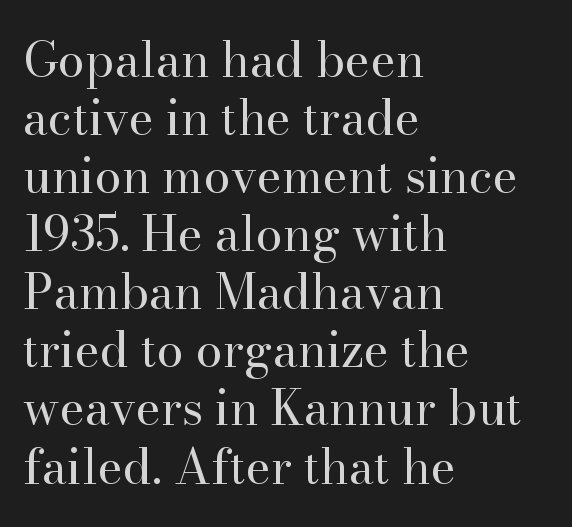
The image shows 48 px regular-weight serif type, upright; set left-aligned, line spacing 1.21x, normal letter spacing, not underlined; high stroke contrast and a small x-height.
